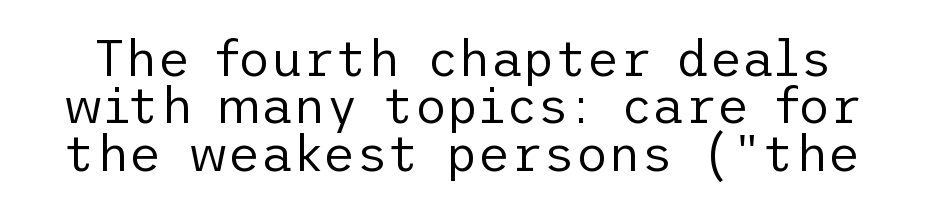
Q: Is the text bold? A: No.
Q: Is the text italic (slanted)? A: No, it is upright.
Q: Is the typeface a serif or a sans-serif typeface? A: Sans-serif.
Q: Is the text underlined? A: No.
Q: Is the spacing between letters normal or unusually wide? A: Normal.
Q: Is the spacing between lines tight, normal or loose? A: Tight.
Q: Width (condensed, normal, or wide)? A: Normal.
Q: Stroke contrast? A: Low.
Q: x-height? A: Medium.
